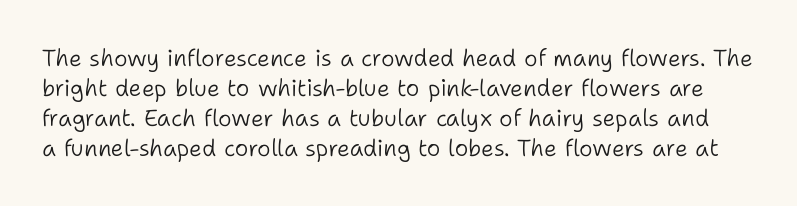
{"italic": "no", "bold": "no", "underline": "no", "line_spacing": "normal", "line_spacing_ratio": 1.3, "letter_spacing": "normal", "letter_spacing_em": 0.0, "glyph_px": 23}
